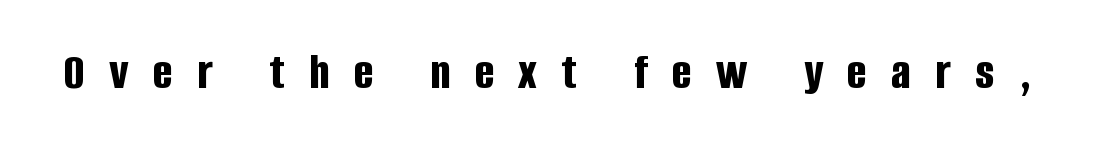
{"serif": "no", "italic": "no", "bold": "yes", "weight": "bold", "width": "condensed", "stroke_contrast": "low", "x_height": "large", "monospaced": "no", "underline": "no", "letter_spacing": "wide", "letter_spacing_em": 0.47, "glyph_px": 52}
